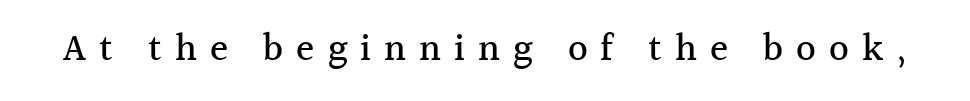
The image shows 38 px serif type, upright; set unusually wide letter spacing (+0.34 em), not underlined; a medium x-height.
